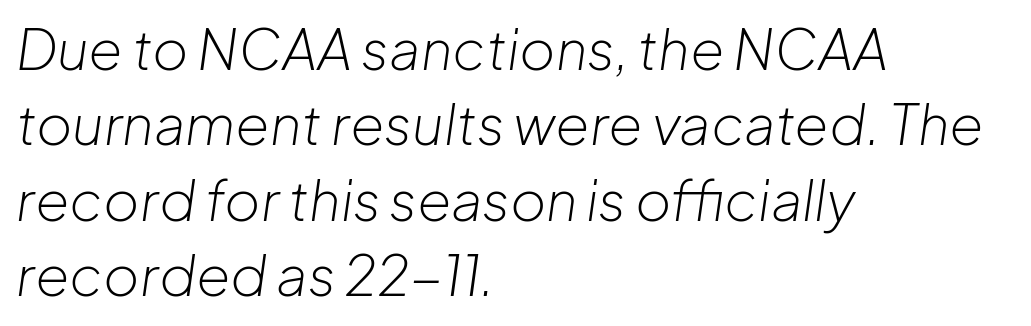
{"italic": "yes", "lean": "right", "slant_degrees": 8, "bold": "no", "weight": "light", "width": "normal", "stroke_contrast": "low", "x_height": "medium", "monospaced": "no", "underline": "no", "align": "left", "line_spacing": "normal", "line_spacing_ratio": 1.37, "letter_spacing": "normal", "letter_spacing_em": 0.0, "glyph_px": 55}
